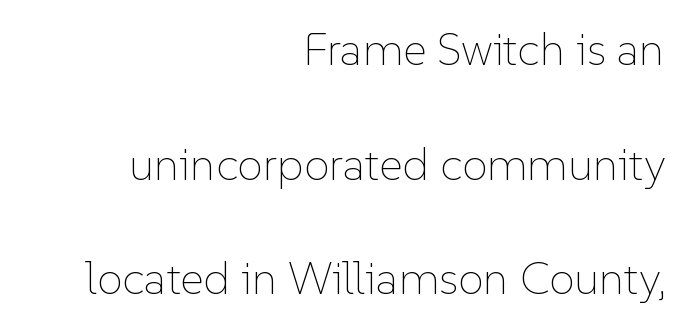
The image shows 46 px thin type, upright; set right-aligned, loose line spacing (2.49x), normal letter spacing, not underlined; low stroke contrast and a medium x-height.
